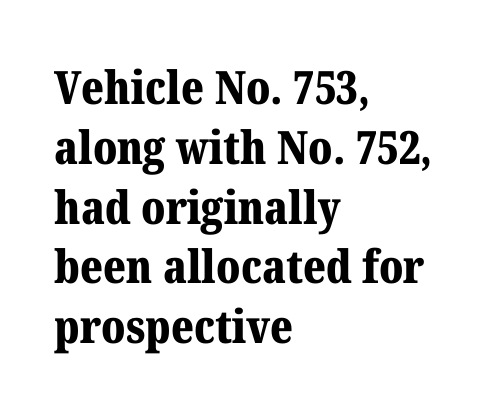
The image shows 46 px bold serif type, upright; set left-aligned, normal line spacing (1.3x), normal letter spacing, not underlined; medium stroke contrast and a medium x-height.
